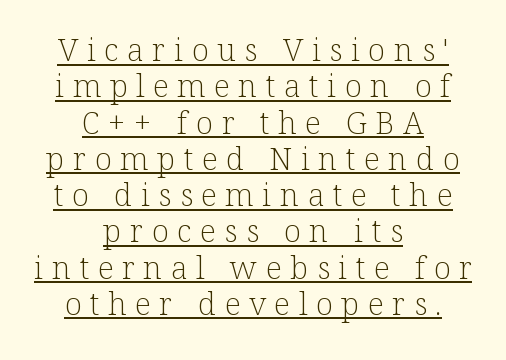
Q: Is the text bold? A: No.
Q: Is the text italic (slanted)? A: No, it is upright.
Q: Is the typeface a serif or a sans-serif typeface? A: Serif.
Q: Is the text underlined? A: Yes.
Q: How is the paragraph aligned? A: Centered.
Q: Is the spacing between letters normal or unusually wide? A: Unusually wide.
Q: Width (condensed, normal, or wide)? A: Normal.
Q: Stroke contrast? A: Low.
Q: x-height? A: Medium.
Q: Monospaced? A: No.
